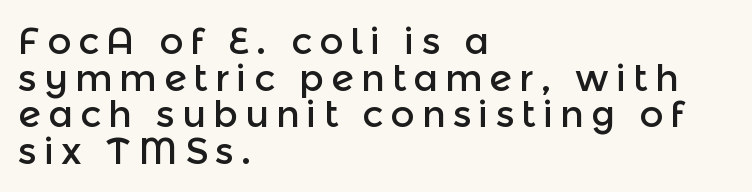
The passage shown is not underscored anywhere. No feet cap the strokes, marking this as sans-serif type. The rendering anchors every line to the left-hand side. The specimen reads as upright at a glance.
